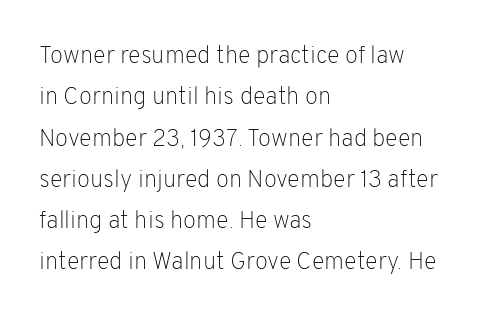
{"italic": "no", "bold": "no", "underline": "no", "align": "left", "line_spacing_ratio": 1.72, "letter_spacing": "normal", "letter_spacing_em": 0.0, "glyph_px": 24}
